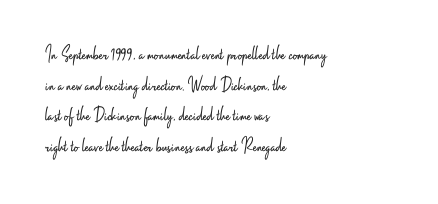
Q: Is the text bold? A: No.
Q: Is the text italic (slanted)? A: Yes.
Q: Is the text underlined? A: No.
Q: How is the paragraph aligned? A: Left-aligned.
Q: Is the spacing between letters normal or unusually wide? A: Normal.
Q: Is the spacing between lines tight, normal or loose? A: Normal.
